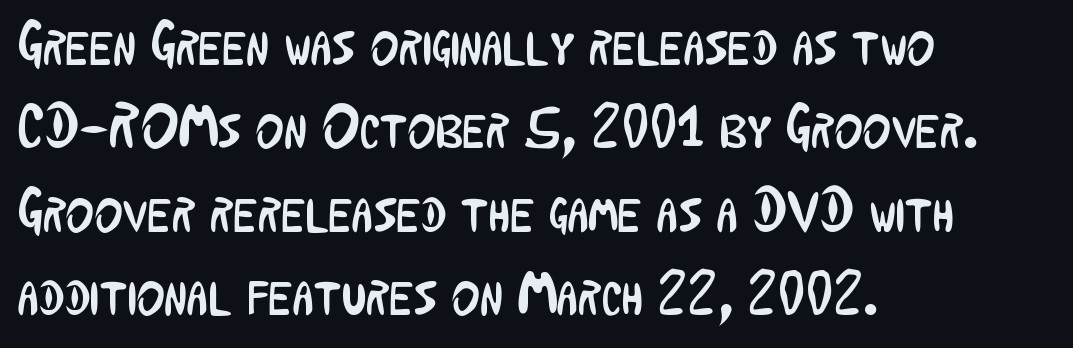
Q: Is the text bold? A: No.
Q: Is the text italic (slanted)? A: No, it is upright.
Q: Is the typeface a serif or a sans-serif typeface? A: Sans-serif.
Q: Is the text underlined? A: No.
Q: How is the paragraph aligned? A: Left-aligned.
Q: Is the spacing between letters normal or unusually wide? A: Normal.
Q: Is the spacing between lines tight, normal or loose? A: Normal.
Q: Width (condensed, normal, or wide)? A: Condensed.
Q: Stroke contrast? A: Low.
Q: x-height? A: Medium.
Q: Monospaced? A: No.
